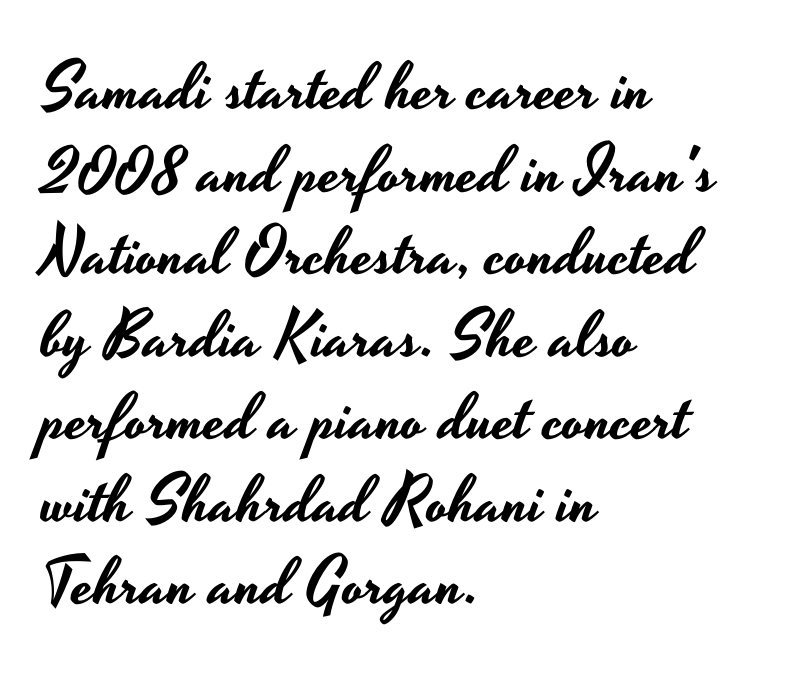
Q: Is the text italic (slanted)? A: Yes.
Q: Is the typeface a serif or a sans-serif typeface? A: Sans-serif.
Q: Is the text underlined? A: No.
Q: How is the paragraph aligned? A: Left-aligned.
Q: Is the spacing between letters normal or unusually wide? A: Normal.
Q: Is the spacing between lines tight, normal or loose? A: Normal.
Q: Width (condensed, normal, or wide)? A: Wide.
Q: Stroke contrast? A: Low.
Q: x-height? A: Small.
Q: Monospaced? A: No.
